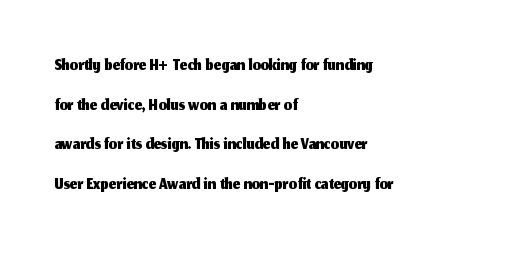
The image shows 26 px text type, upright; set left-aligned, normal line spacing (1.52x), normal letter spacing, not underlined.
